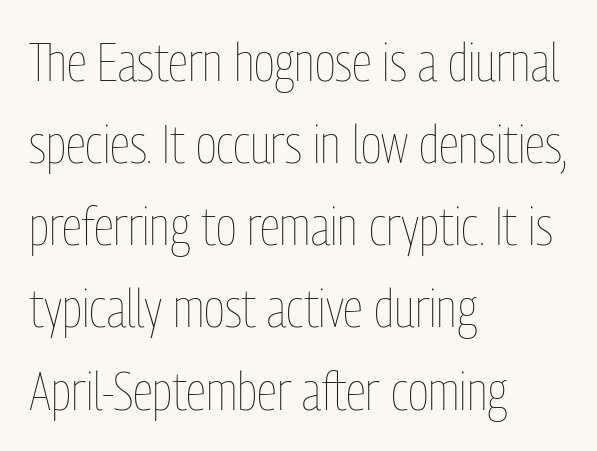
The image shows 53 px thin, condensed type, upright; set left-aligned, normal line spacing (1.55x), normal letter spacing, not underlined; low stroke contrast and a medium x-height.
